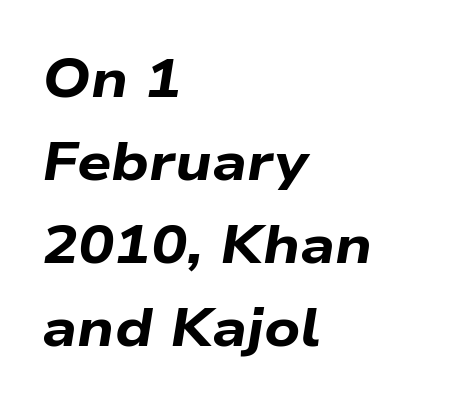
This rendering leaves character spacing at its baseline value. Interline gaps are of average width in this sample. Style check: oblique. Varying glyph widths throughout — classic text-font behaviour. Plenty of ink on the page — the face is bold.
